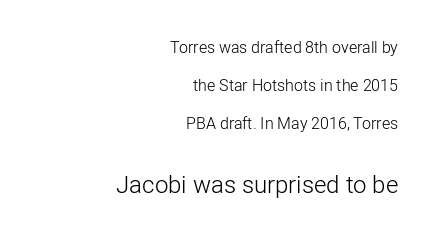
The image shows 24 px text type, upright; set right-aligned, loose line spacing (2.38x), normal letter spacing, not underlined; the second (bottom) block is 1.5x larger.
